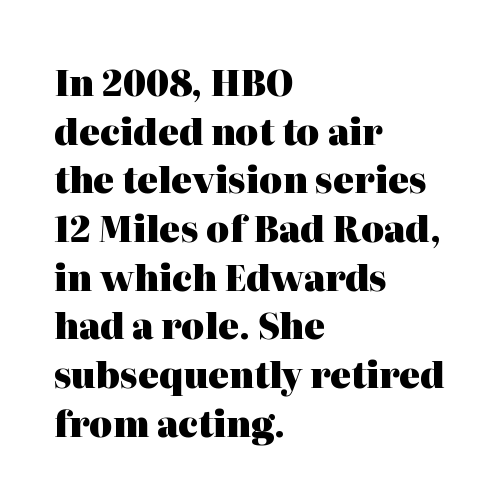
{"serif": "yes", "italic": "no", "bold": "yes", "weight": "heavy", "width": "normal", "stroke_contrast": "high", "x_height": "medium", "monospaced": "no", "underline": "no", "align": "left", "line_spacing": "normal", "line_spacing_ratio": 1.39, "letter_spacing": "normal", "letter_spacing_em": 0.0, "glyph_px": 35}
